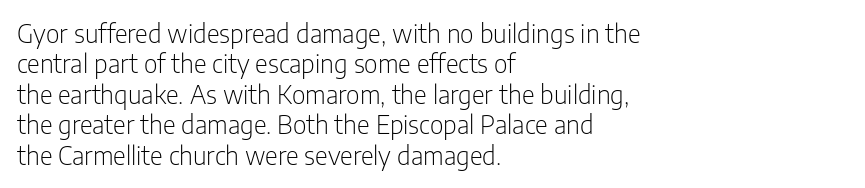
{"italic": "no", "bold": "no", "underline": "no", "align": "left", "line_spacing_ratio": 1.22, "letter_spacing": "normal", "letter_spacing_em": 0.0, "glyph_px": 25}
